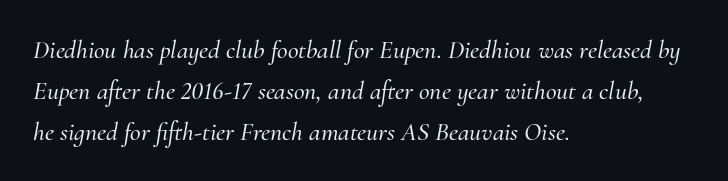
Q: Is the text italic (slanted)? A: Yes, it leans right by about 10 degrees.
Q: Is the text underlined? A: No.
Q: How is the paragraph aligned? A: Left-aligned.
Q: Is the spacing between letters normal or unusually wide? A: Normal.
Q: Is the spacing between lines tight, normal or loose? A: Normal.
